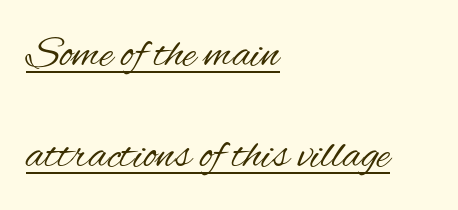
The image shows 45 px regular-weight, condensed sans-serif type; set left-aligned, loose line spacing (2.24x), normal letter spacing, underlined; medium stroke contrast and a small x-height.
